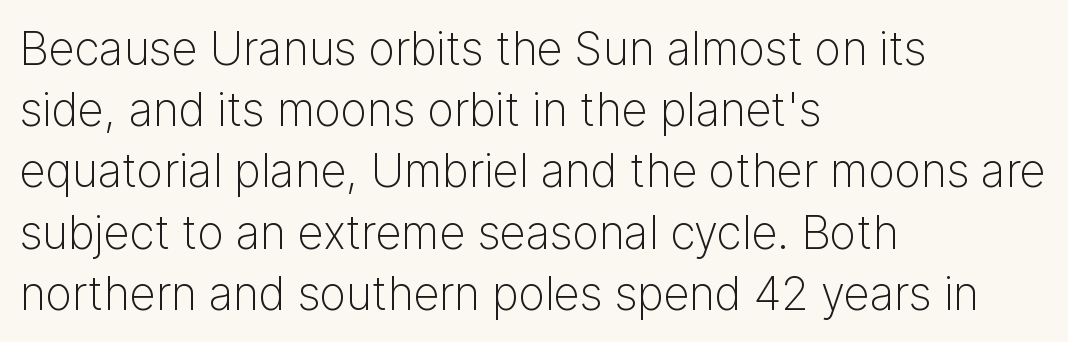
{"serif": "no", "italic": "no", "bold": "no", "weight": "light", "width": "normal", "stroke_contrast": "low", "x_height": "medium", "monospaced": "no", "underline": "no", "align": "left", "line_spacing": "normal", "line_spacing_ratio": 1.33, "letter_spacing": "normal", "letter_spacing_em": 0.0, "glyph_px": 46}
